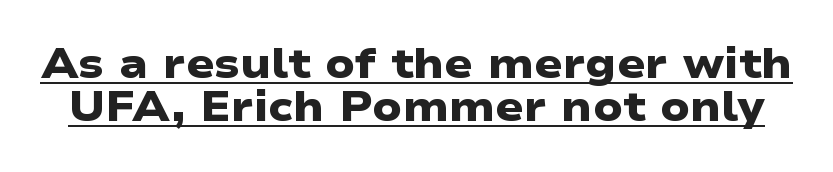
Q: Is the text bold? A: Yes.
Q: Is the typeface a serif or a sans-serif typeface? A: Sans-serif.
Q: Is the text underlined? A: Yes.
Q: Is the spacing between letters normal or unusually wide? A: Normal.
Q: Is the spacing between lines tight, normal or loose? A: Tight.
Q: Width (condensed, normal, or wide)? A: Wide.
Q: Stroke contrast? A: Low.
Q: x-height? A: Medium.
Q: Monospaced? A: No.
